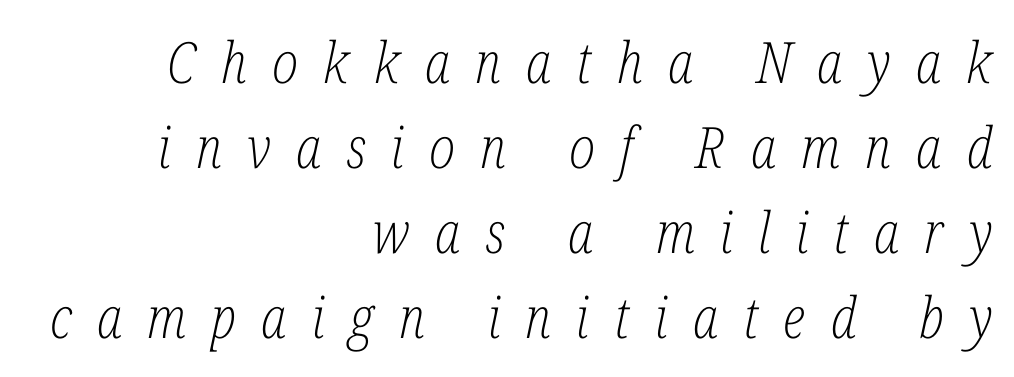
The image shows 57 px light, condensed serif type, italic (leaning right); set right-aligned, normal line spacing (1.49x), unusually wide letter spacing (+0.44 em), not underlined; low stroke contrast and a medium x-height.
